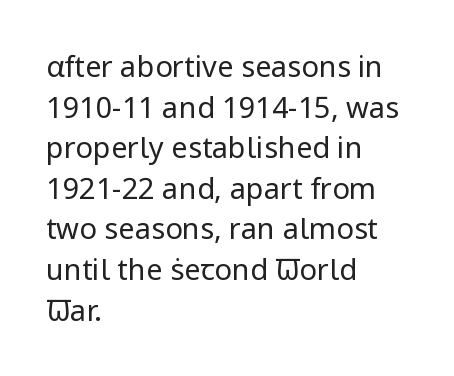
Q: Is the text bold? A: No.
Q: Is the text italic (slanted)? A: No, it is upright.
Q: Is the typeface a serif or a sans-serif typeface? A: Sans-serif.
Q: Is the text underlined? A: No.
Q: How is the paragraph aligned? A: Left-aligned.
Q: Is the spacing between letters normal or unusually wide? A: Normal.
Q: Is the spacing between lines tight, normal or loose? A: Normal.
Q: Width (condensed, normal, or wide)? A: Normal.
Q: Stroke contrast? A: Low.
Q: x-height? A: Medium.
Q: Monospaced? A: No.
